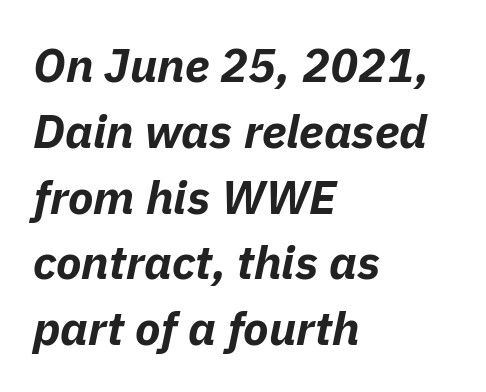
{"italic": "yes", "lean": "right", "slant_degrees": 11, "bold": "yes", "weight": "bold", "width": "normal", "stroke_contrast": "low", "x_height": "medium", "monospaced": "no", "underline": "no", "align": "left", "line_spacing": "normal", "line_spacing_ratio": 1.4, "letter_spacing": "normal", "letter_spacing_em": 0.0, "glyph_px": 47}
